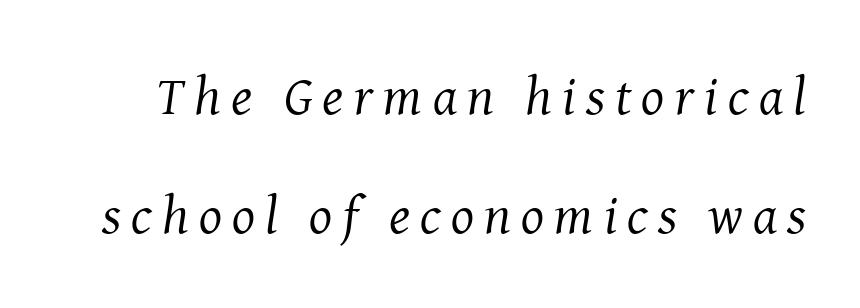
Q: Is the text bold? A: No.
Q: Is the text italic (slanted)? A: Yes, it leans right by about 8 degrees.
Q: Is the typeface a serif or a sans-serif typeface? A: Serif.
Q: Is the text underlined? A: No.
Q: Is the spacing between lines tight, normal or loose? A: Loose.
Q: Width (condensed, normal, or wide)? A: Normal.
Q: Stroke contrast? A: Medium.
Q: x-height? A: Medium.
Q: Monospaced? A: No.
